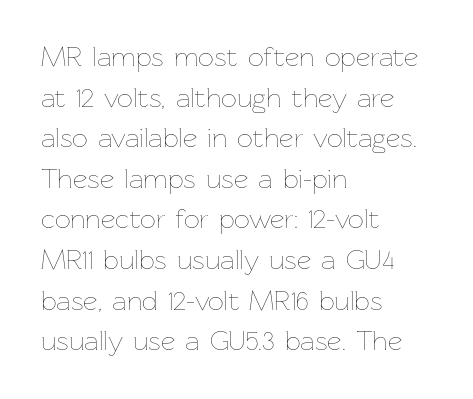
The image shows 28 px thin type, upright; set left-aligned, normal line spacing (1.45x), normal letter spacing, not underlined; low stroke contrast and a medium x-height.
